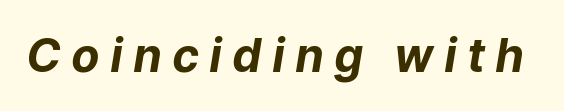
The image shows 46 px bold type, italic (leaning right); set unusually wide letter spacing (+0.26 em), not underlined; low stroke contrast and a medium x-height.
